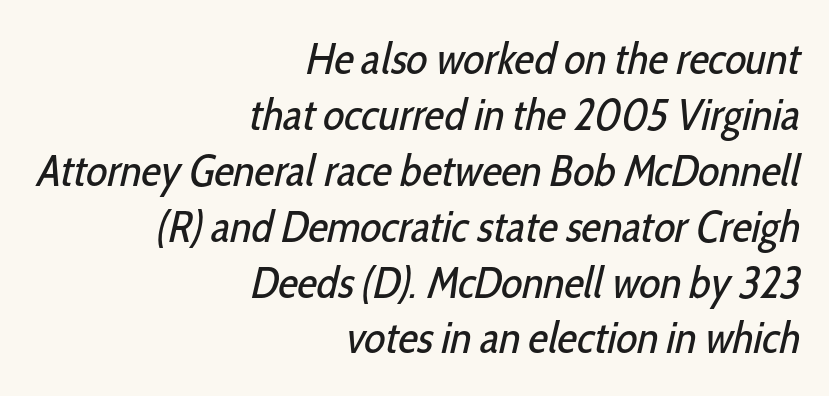
Q: Is the text bold? A: No.
Q: Is the typeface a serif or a sans-serif typeface? A: Sans-serif.
Q: Is the text underlined? A: No.
Q: How is the paragraph aligned? A: Right-aligned.
Q: Is the spacing between letters normal or unusually wide? A: Normal.
Q: Is the spacing between lines tight, normal or loose? A: Normal.
Q: Width (condensed, normal, or wide)? A: Condensed.
Q: Stroke contrast? A: Low.
Q: x-height? A: Medium.
Q: Monospaced? A: No.
